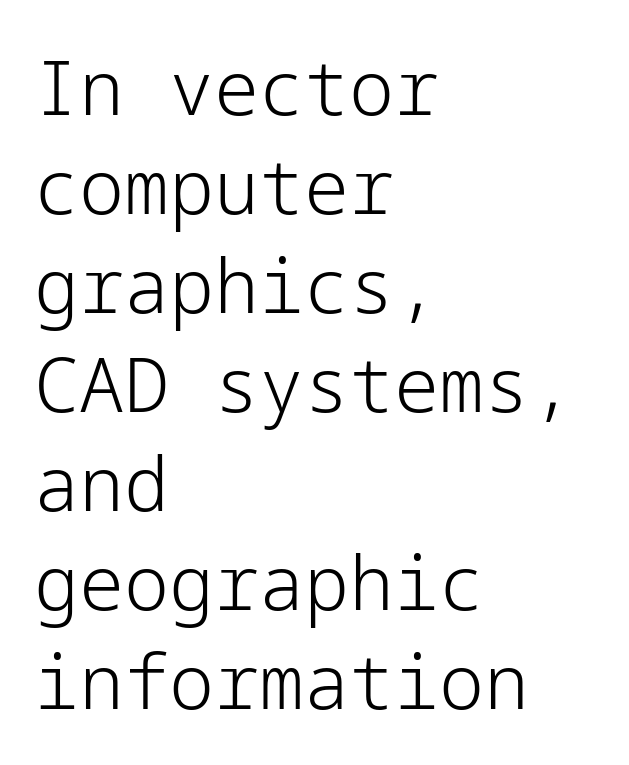
Q: Is the text bold? A: No.
Q: Is the text italic (slanted)? A: No, it is upright.
Q: Is the typeface a serif or a sans-serif typeface? A: Sans-serif.
Q: Is the text underlined? A: No.
Q: How is the paragraph aligned? A: Left-aligned.
Q: Is the spacing between letters normal or unusually wide? A: Normal.
Q: Is the spacing between lines tight, normal or loose? A: Normal.
Q: Width (condensed, normal, or wide)? A: Normal.
Q: Stroke contrast? A: Low.
Q: x-height? A: Medium.
